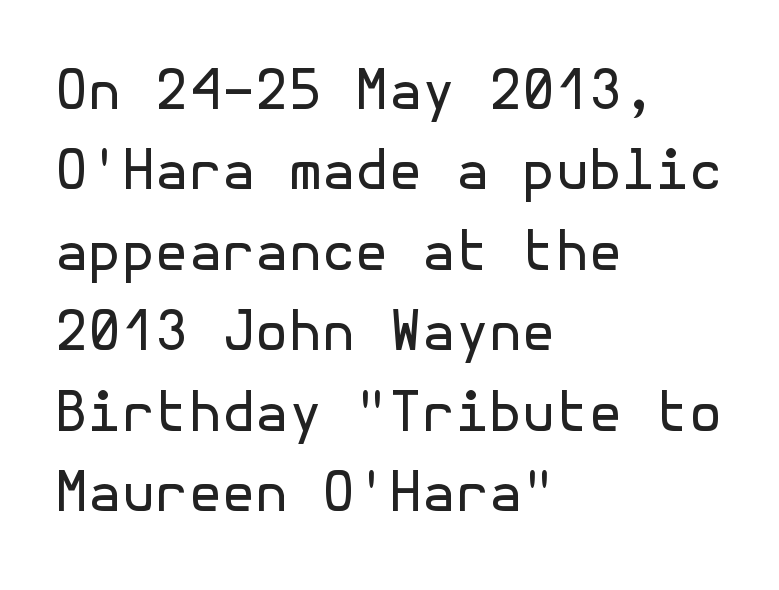
Q: Is the text bold? A: No.
Q: Is the text italic (slanted)? A: No, it is upright.
Q: Is the typeface a serif or a sans-serif typeface? A: Sans-serif.
Q: Is the text underlined? A: No.
Q: How is the paragraph aligned? A: Left-aligned.
Q: Is the spacing between letters normal or unusually wide? A: Normal.
Q: Is the spacing between lines tight, normal or loose? A: Normal.
Q: Width (condensed, normal, or wide)? A: Normal.
Q: x-height? A: Medium.
